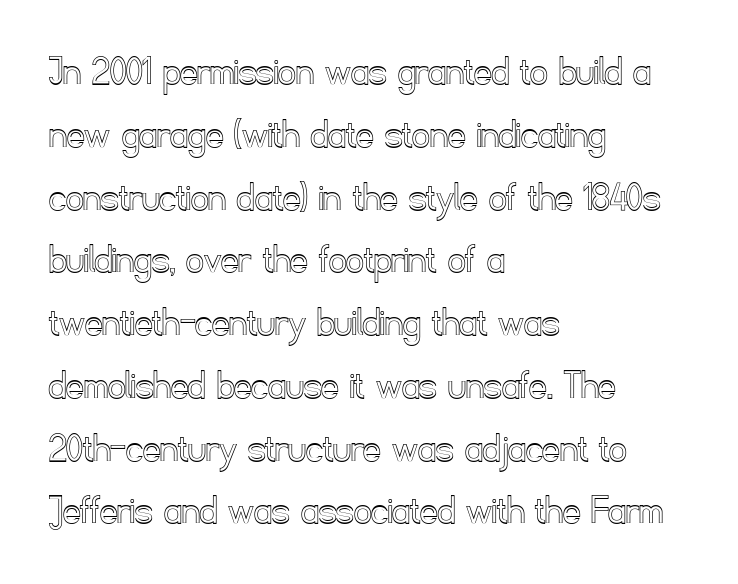
The axis of the letterforms is exactly vertical. Leftover space on each line is placed entirely after the last word. This sample uses plain, unmodified letter spacing. Here the designer chose a conventional face with non-uniform glyph widths. Vertical spacing — default. Only glyphs here, with clear space below each row.
